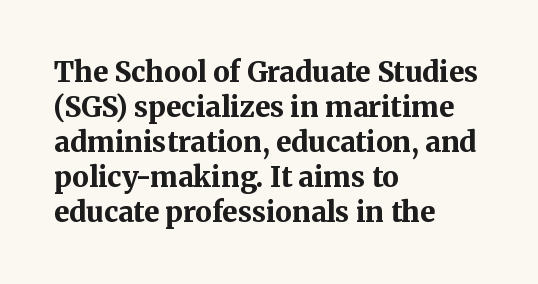
{"serif": "yes", "italic": "no", "bold": "yes", "weight": "bold", "width": "normal", "stroke_contrast": "medium", "x_height": "medium", "monospaced": "no", "underline": "no", "align": "left", "line_spacing": "normal", "line_spacing_ratio": 1.25, "letter_spacing": "normal", "letter_spacing_em": 0.0, "glyph_px": 28}
